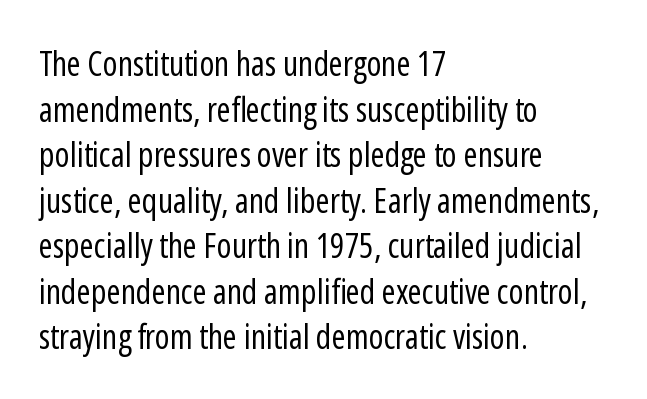
Q: Is the text bold? A: No.
Q: Is the text italic (slanted)? A: No, it is upright.
Q: Is the typeface a serif or a sans-serif typeface? A: Sans-serif.
Q: Is the text underlined? A: No.
Q: How is the paragraph aligned? A: Left-aligned.
Q: Is the spacing between letters normal or unusually wide? A: Normal.
Q: Is the spacing between lines tight, normal or loose? A: Normal.
Q: Width (condensed, normal, or wide)? A: Condensed.
Q: Stroke contrast? A: Low.
Q: x-height? A: Medium.
Q: Monospaced? A: No.
